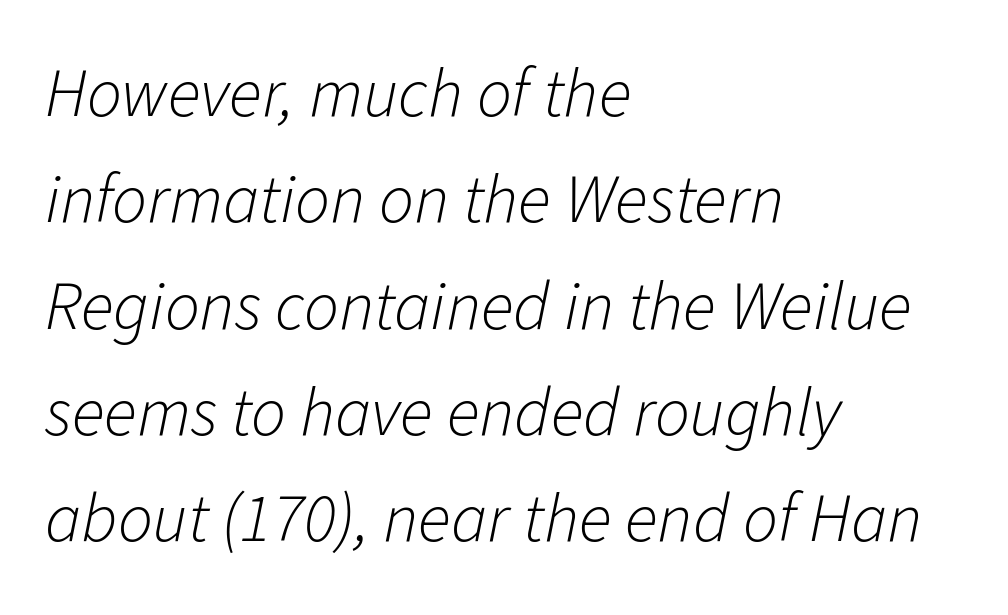
Q: Is the text bold? A: No.
Q: Is the text italic (slanted)? A: Yes, it leans right by about 11 degrees.
Q: Is the text underlined? A: No.
Q: How is the paragraph aligned? A: Left-aligned.
Q: Is the spacing between letters normal or unusually wide? A: Normal.
Q: Is the spacing between lines tight, normal or loose? A: Normal.
Q: Width (condensed, normal, or wide)? A: Normal.
Q: Stroke contrast? A: Low.
Q: x-height? A: Medium.
Q: Monospaced? A: No.
